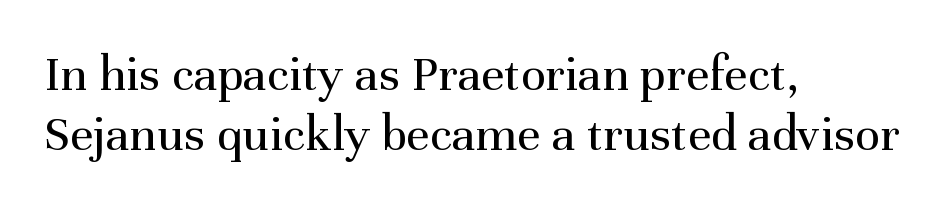
The image shows 52 px regular-weight serif type, upright; set left-aligned, line spacing 1.16x, normal letter spacing, not underlined; medium stroke contrast and a medium x-height.
